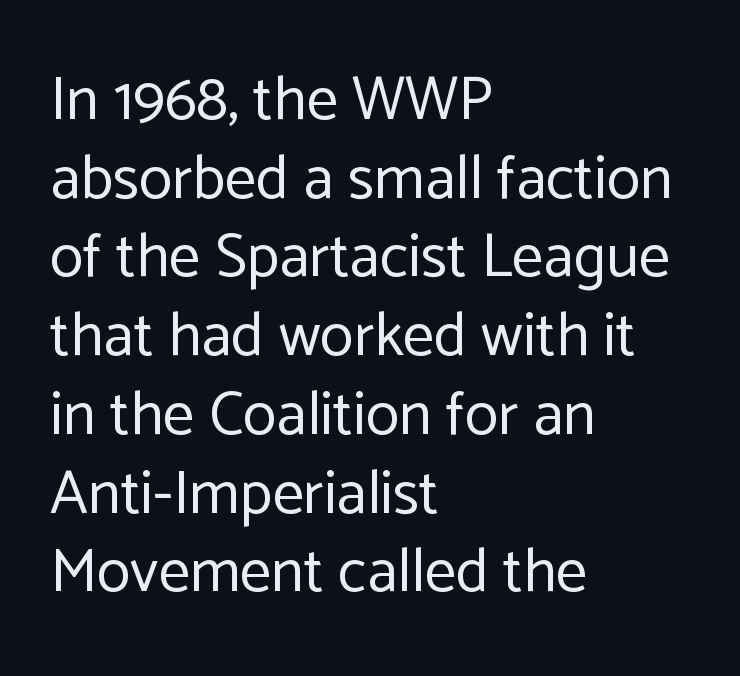
Q: Is the text bold? A: No.
Q: Is the text italic (slanted)? A: No, it is upright.
Q: Is the typeface a serif or a sans-serif typeface? A: Sans-serif.
Q: Is the text underlined? A: No.
Q: How is the paragraph aligned? A: Left-aligned.
Q: Is the spacing between letters normal or unusually wide? A: Normal.
Q: Is the spacing between lines tight, normal or loose? A: Normal.
Q: Width (condensed, normal, or wide)? A: Normal.
Q: Stroke contrast? A: Low.
Q: x-height? A: Medium.
Q: Monospaced? A: No.
